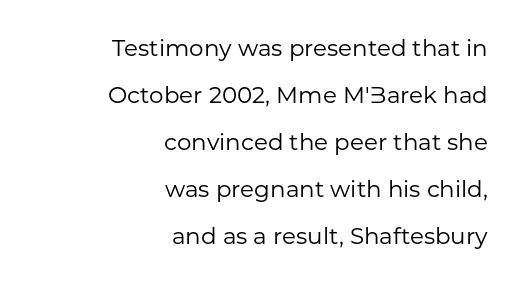
The strokes carry an ordinary text weight at most. Plain, unruled lines of type. Glyph-to-glyph distance matches everyday printed text. The leading is generous, giving the passage an open texture.
